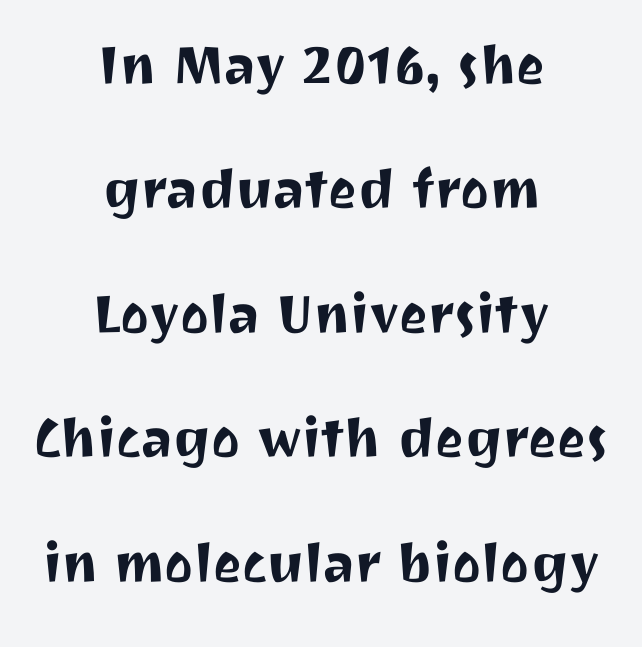
Honestly, there is no underline to notice here at all. This sample is center-justified, so both line endings float freely. Here the designer chose a conventional face with non-uniform glyph widths. Check where the strokes stop: nothing finishes them off — pure sans. Ascenders rise straight up at ninety degrees.
